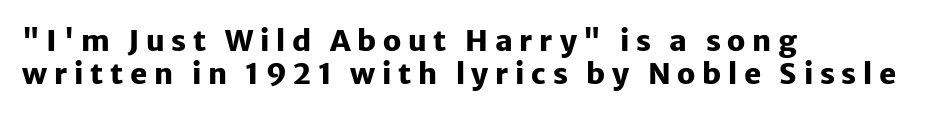
The face used here is a sans, in the tradition of grotesques and geometrics. Alignment: flush left. Loose tracking; the words dissolve into strings of separated letters. The sample has been set heavy, in full bold. Designer's note — italics off, roman on.
